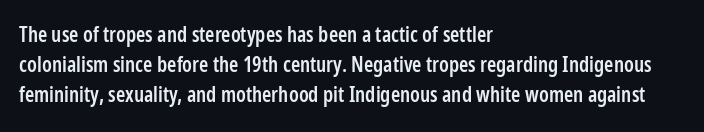
{"italic": "no", "bold": "semi", "underline": "no", "align": "left", "line_spacing": "normal", "line_spacing_ratio": 1.44, "letter_spacing": "normal", "letter_spacing_em": 0.0, "glyph_px": 21}
